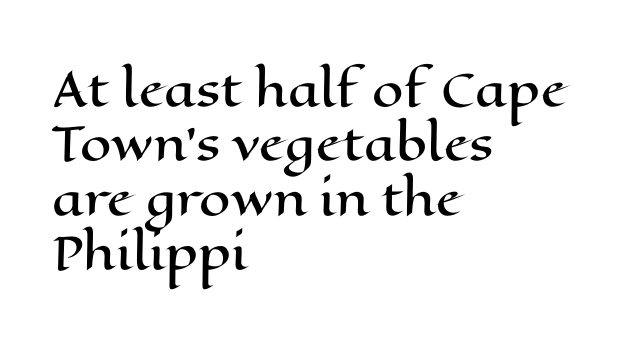
Plain, unruled lines of type. Line beginnings align vertically; line endings do not. Varying glyph widths throughout — classic text-font behaviour. Unlike italic type, these characters show no tilt at all.
